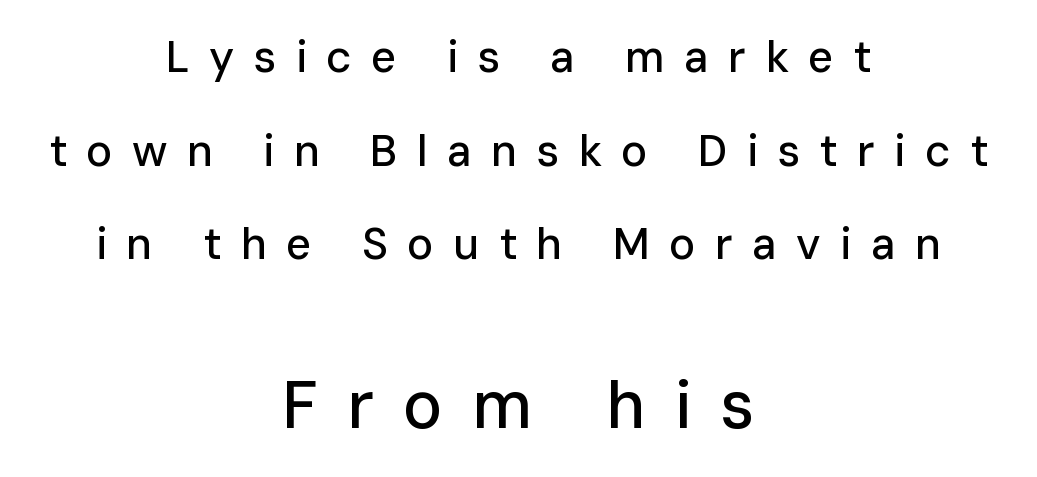
Q: Is the text italic (slanted)? A: No, it is upright.
Q: Is the typeface a serif or a sans-serif typeface? A: Sans-serif.
Q: Is the text underlined? A: No.
Q: How is the paragraph aligned? A: Centered.
Q: Is the spacing between letters normal or unusually wide? A: Unusually wide.
Q: Is the spacing between lines tight, normal or loose? A: Loose.
Q: Which block of text is set in a larger size, the first (top) or the second (bottom)? A: The second (bottom) one.
Q: Width (condensed, normal, or wide)? A: Normal.
Q: Stroke contrast? A: Low.
Q: x-height? A: Medium.
Q: Monospaced? A: No.
